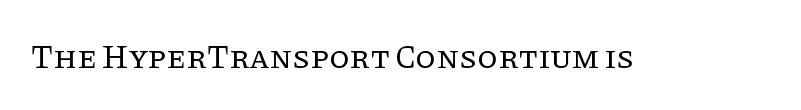
Q: Is the text bold? A: No.
Q: Is the text italic (slanted)? A: No, it is upright.
Q: Is the typeface a serif or a sans-serif typeface? A: Serif.
Q: Is the text underlined? A: No.
Q: Is the spacing between letters normal or unusually wide? A: Normal.
Q: Width (condensed, normal, or wide)? A: Normal.
Q: Stroke contrast? A: Low.
Q: x-height? A: Large.
Q: Monospaced? A: No.
